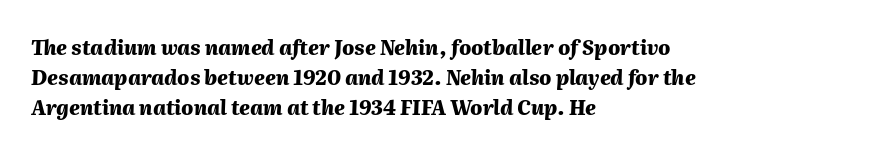
{"italic": "yes", "lean": "right", "slant_degrees": 2, "bold": "yes", "underline": "no", "align": "left", "line_spacing": "normal", "line_spacing_ratio": 1.49, "letter_spacing": "normal", "letter_spacing_em": 0.0, "glyph_px": 20}
